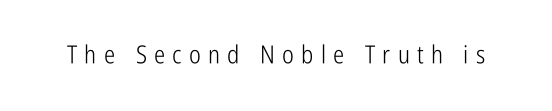
{"italic": "no", "bold": "no", "underline": "no", "letter_spacing": "wide", "letter_spacing_em": 0.29, "glyph_px": 25}
